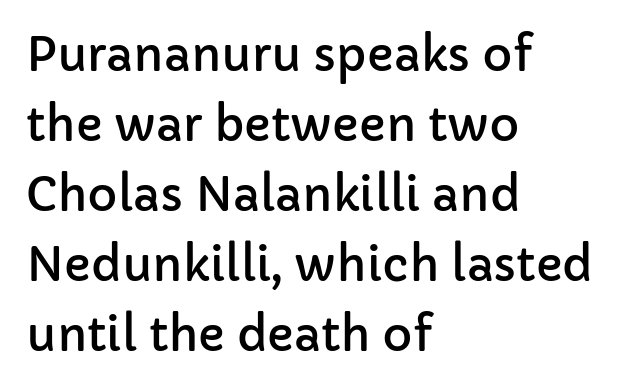
{"serif": "no", "italic": "no", "width": "normal", "stroke_contrast": "low", "x_height": "medium", "monospaced": "no", "underline": "no", "align": "left", "line_spacing": "normal", "line_spacing_ratio": 1.52, "letter_spacing": "normal", "letter_spacing_em": 0.0, "glyph_px": 46}
